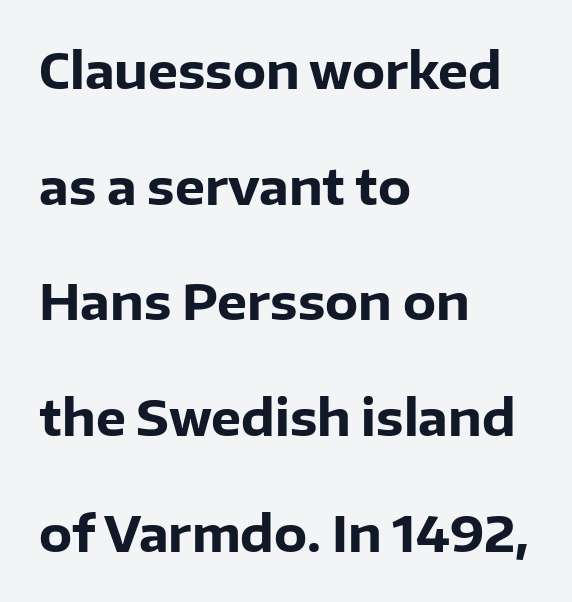
Q: Is the text bold? A: Yes.
Q: Is the text italic (slanted)? A: No, it is upright.
Q: Is the typeface a serif or a sans-serif typeface? A: Sans-serif.
Q: Is the text underlined? A: No.
Q: How is the paragraph aligned? A: Left-aligned.
Q: Is the spacing between letters normal or unusually wide? A: Normal.
Q: Is the spacing between lines tight, normal or loose? A: Loose.
Q: Width (condensed, normal, or wide)? A: Normal.
Q: Stroke contrast? A: Low.
Q: x-height? A: Medium.
Q: Monospaced? A: No.
